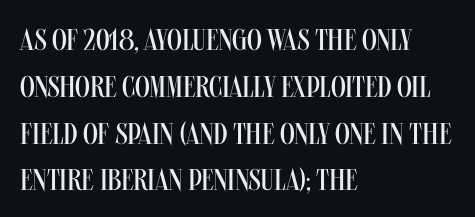
Nobody drew a line under any word here. The space between consecutive lines is moderate. The passage is arranged the way most books set body copy — flush left. Rendered with straight, roman letterforms.
